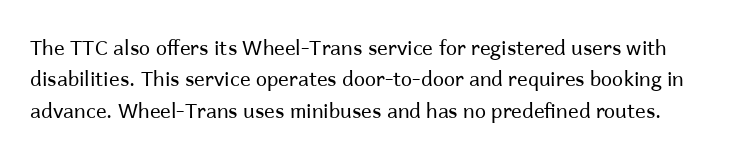
{"italic": "no", "bold": "no", "underline": "no", "line_spacing": "normal", "line_spacing_ratio": 1.57, "letter_spacing": "normal", "letter_spacing_em": 0.0, "glyph_px": 20}
